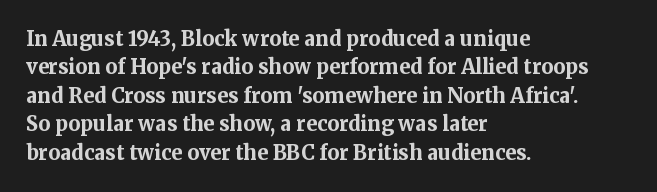
Q: Is the text bold? A: Yes.
Q: Is the text italic (slanted)? A: No, it is upright.
Q: Is the text underlined? A: No.
Q: How is the paragraph aligned? A: Left-aligned.
Q: Is the spacing between letters normal or unusually wide? A: Normal.
Q: Is the spacing between lines tight, normal or loose? A: Normal.
